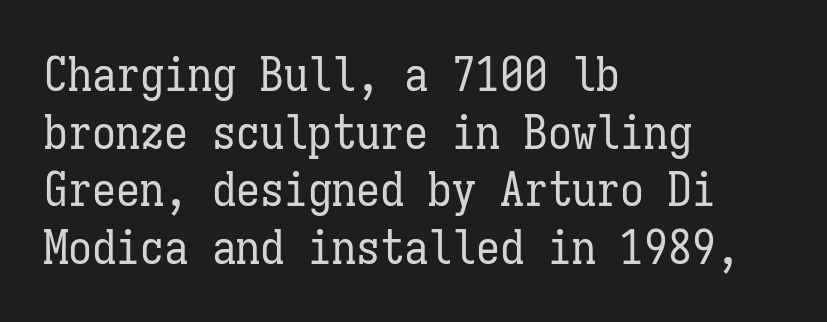
Q: Is the text bold? A: No.
Q: Is the text italic (slanted)? A: No, it is upright.
Q: Is the text underlined? A: No.
Q: How is the paragraph aligned? A: Left-aligned.
Q: Is the spacing between letters normal or unusually wide? A: Normal.
Q: Width (condensed, normal, or wide)? A: Condensed.
Q: Stroke contrast? A: Low.
Q: x-height? A: Medium.
Q: Monospaced? A: Yes.
